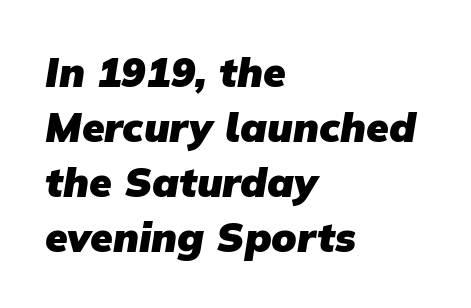
{"serif": "no", "bold": "yes", "weight": "heavy", "width": "normal", "stroke_contrast": "low", "x_height": "medium", "monospaced": "no", "underline": "no", "align": "left", "line_spacing": "normal", "line_spacing_ratio": 1.34, "letter_spacing": "normal", "letter_spacing_em": 0.0, "glyph_px": 41}
